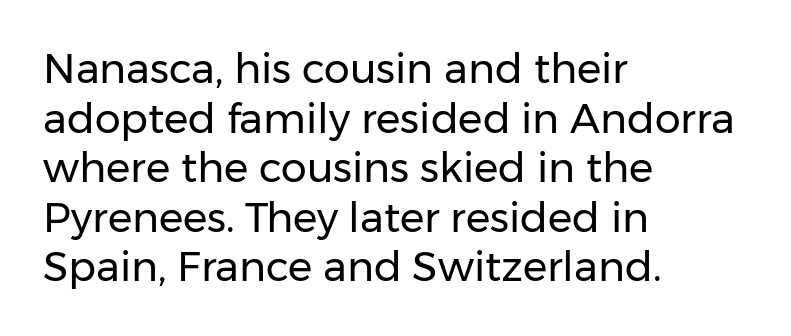
{"serif": "no", "italic": "no", "bold": "no", "weight": "regular", "width": "normal", "stroke_contrast": "low", "x_height": "medium", "monospaced": "no", "underline": "no", "align": "left", "line_spacing_ratio": 1.21, "letter_spacing": "normal", "letter_spacing_em": 0.0, "glyph_px": 41}
